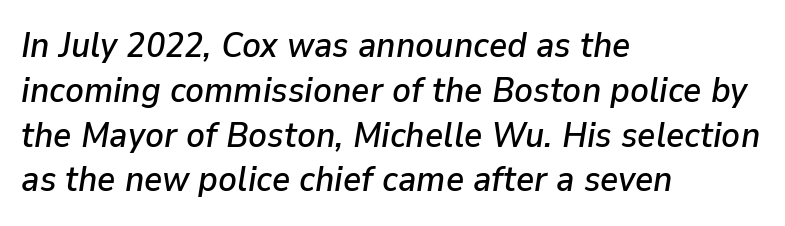
Posture: slanted. Notice how descenders clear the ascenders below comfortably — that's standard leading. The rendering uses natural spacing where letterforms have individual widths. A typesetter would call this zero additional tracking. The string is rendered with underlining switched off. The setting favours the left margin, as ordinary paragraphs usually do.
